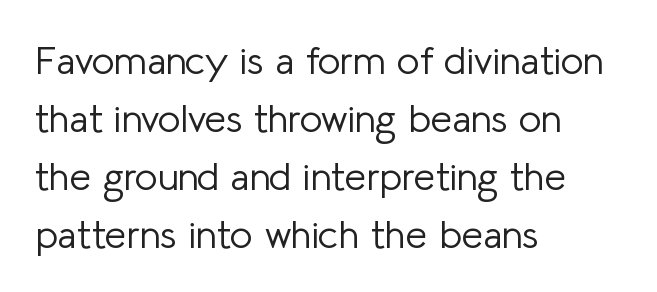
{"serif": "no", "italic": "no", "bold": "no", "weight": "light", "width": "normal", "stroke_contrast": "low", "x_height": "medium", "monospaced": "no", "underline": "no", "align": "left", "line_spacing": "normal", "line_spacing_ratio": 1.49, "letter_spacing": "normal", "letter_spacing_em": 0.0, "glyph_px": 39}
